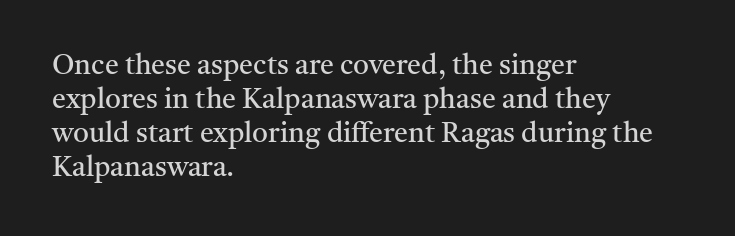
In terms of letterspacing, this is plain default setting. It's the straight-up-and-down kind of type. The passage shown is typeset with a serif family. Check under the words: just untouched page. Layout note: lines flush left. Each letter keeps its own natural width here, so spacing adapts to shape.
